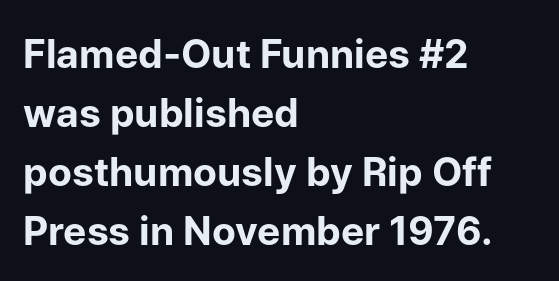
Vertical strokes here are truly vertical. Words float on clear page, feet unadorned. A typesetter would call this proportional, since set widths differ per character. Successive baselines arrive at the customary interval.
